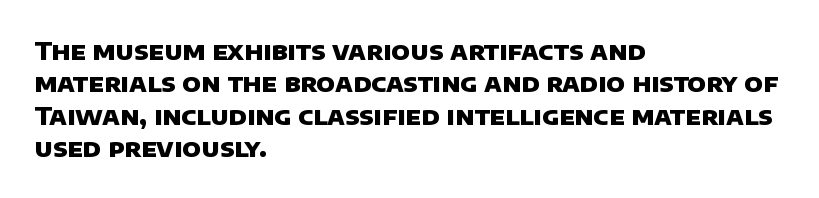
{"bold": "yes", "underline": "no", "align": "left", "line_spacing": "normal", "line_spacing_ratio": 1.3, "letter_spacing": "normal", "letter_spacing_em": 0.0, "glyph_px": 25}
